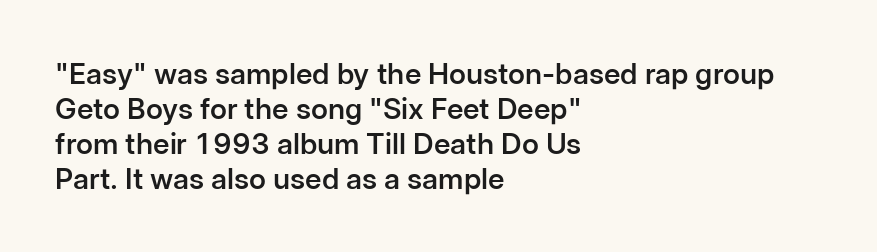
The image shows 29 px semibold sans-serif type, upright; set left-aligned, line spacing 1.21x, normal letter spacing, not underlined; low stroke contrast and a medium x-height.
